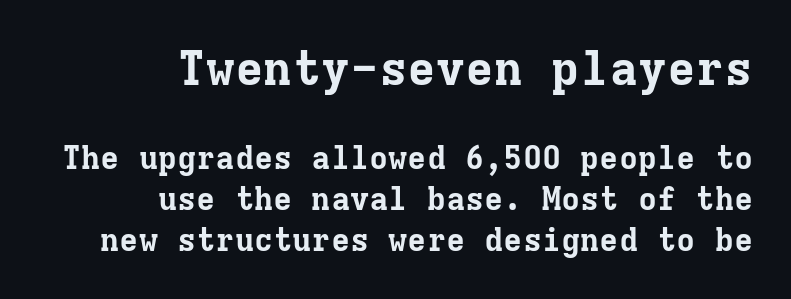
Is the letter spacing exaggerated? No — it looks like the ordinary default. Baseline-to-baseline distance is the conventional proportion of letter height. The string is rendered with underlining switched off. As a designer I'd log this as weight 700, bold. Look at the bottom of the vertical strokes: they flare into serifs here.
